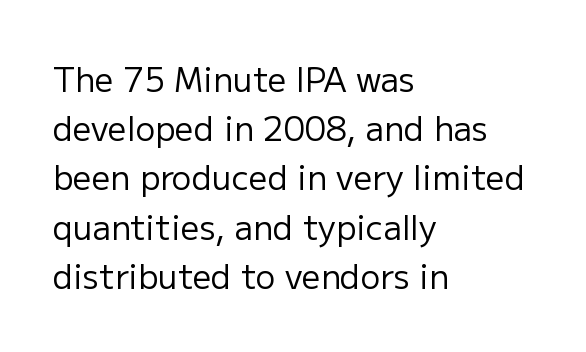
Q: Is the text bold? A: No.
Q: Is the text italic (slanted)? A: No, it is upright.
Q: Is the typeface a serif or a sans-serif typeface? A: Sans-serif.
Q: Is the text underlined? A: No.
Q: How is the paragraph aligned? A: Left-aligned.
Q: Is the spacing between letters normal or unusually wide? A: Normal.
Q: Is the spacing between lines tight, normal or loose? A: Normal.
Q: Width (condensed, normal, or wide)? A: Normal.
Q: Stroke contrast? A: Low.
Q: x-height? A: Medium.
Q: Monospaced? A: No.
